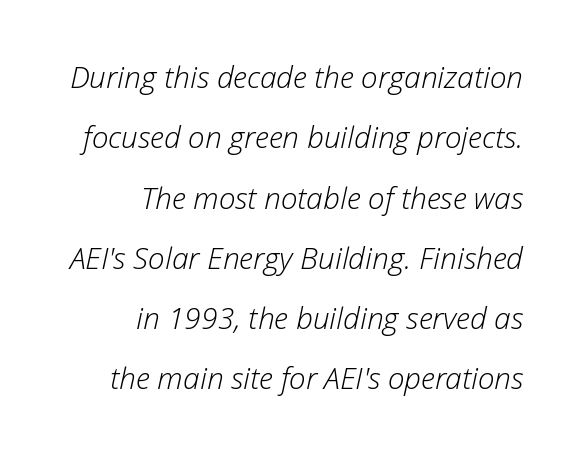
The image shows 30 px light type, italic (leaning right); set right-aligned, loose line spacing (2.01x), normal letter spacing, not underlined; low stroke contrast and a medium x-height.
